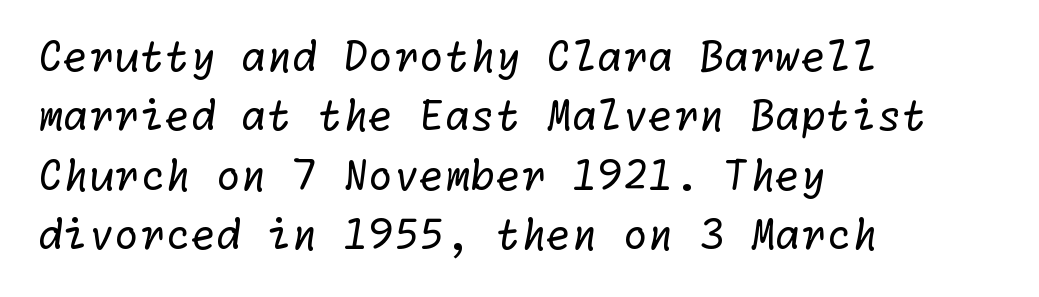
The image shows 41 px regular-weight sans-serif type; set left-aligned, normal line spacing (1.45x), normal letter spacing, not underlined; low stroke contrast and a medium x-height.
